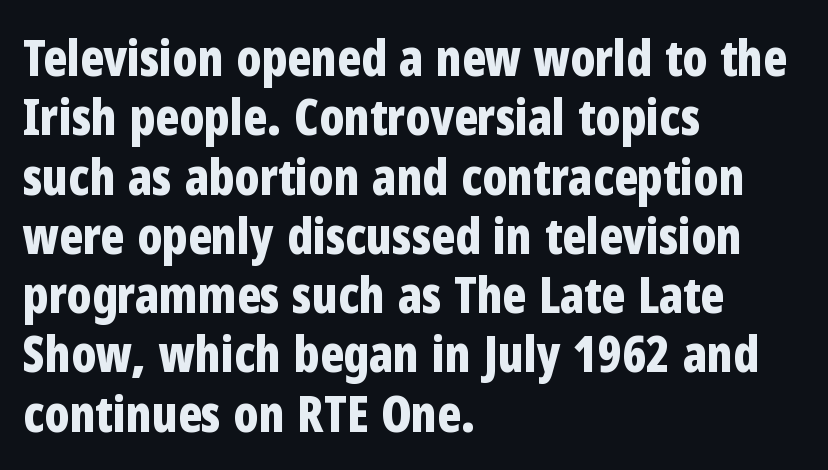
No word sits above an underline. Nothing unusual about the tracking: characters are spaced as the font intends. You can tell from the bare stems that sans-serif type was used. Character widths vary here, with narrow letters taking less room than wide ones. These lines stack with their left ends in a neat column. It's the straight-up-and-down kind of type.
